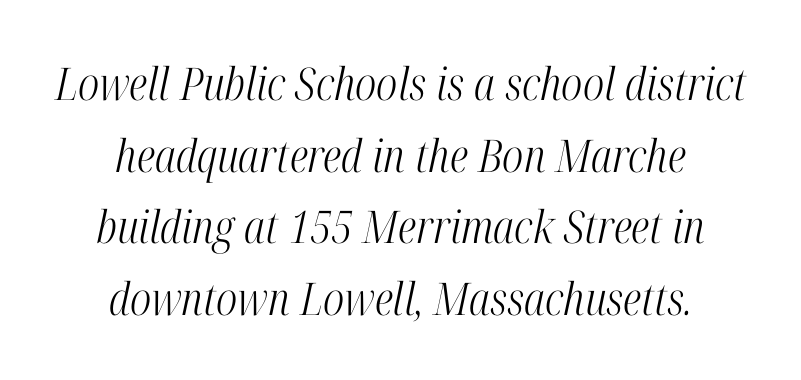
The image shows 45 px light, condensed serif type, italic (leaning right); set centered, normal line spacing (1.59x), normal letter spacing, not underlined; high stroke contrast and a medium x-height.
